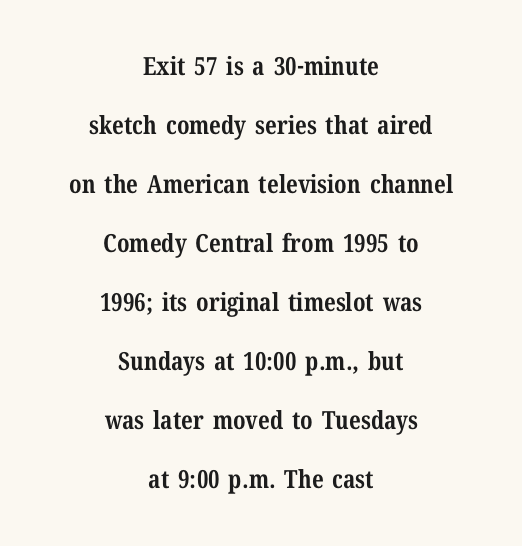
The image shows 25 px bold type, upright; set centered, loose line spacing (2.36x), normal letter spacing, not underlined.
